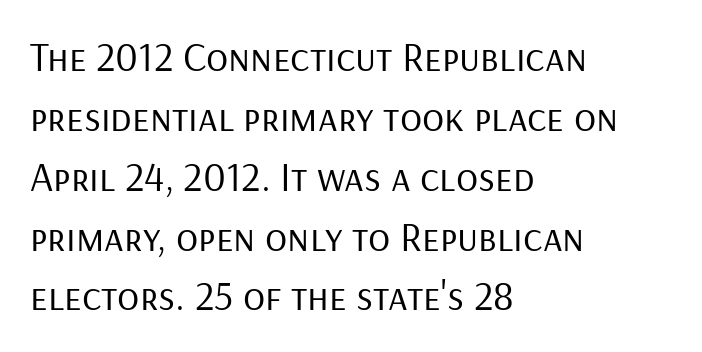
Q: Is the text bold? A: No.
Q: Is the text italic (slanted)? A: No, it is upright.
Q: Is the typeface a serif or a sans-serif typeface? A: Sans-serif.
Q: Is the text underlined? A: No.
Q: How is the paragraph aligned? A: Left-aligned.
Q: Is the spacing between letters normal or unusually wide? A: Normal.
Q: Is the spacing between lines tight, normal or loose? A: Normal.
Q: Width (condensed, normal, or wide)? A: Normal.
Q: Stroke contrast? A: Low.
Q: x-height? A: Medium.
Q: Monospaced? A: No.
